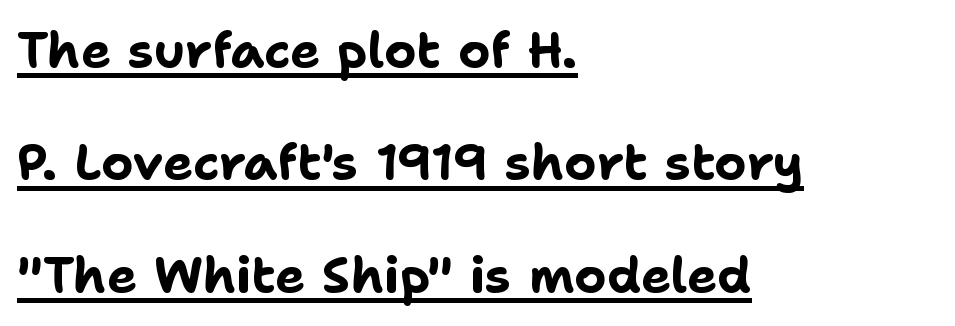
The passage shown stacks its lines with a broad gap. Underlining? Definitely there. Observe the absence of serifs on each vertical stroke in this sample. Spacing verdict: proportional, widths tailored to each character.
